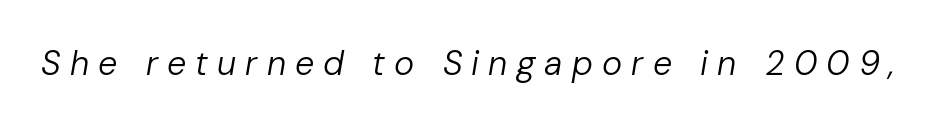
Observe the lean: these are italic letterforms. The line texture is sparse and dotted thanks to wide tracking. Unbolded letterforms with no extra heft. Proportional: the letters do not fall into vertical columns. Plain, unruled lines of type.
